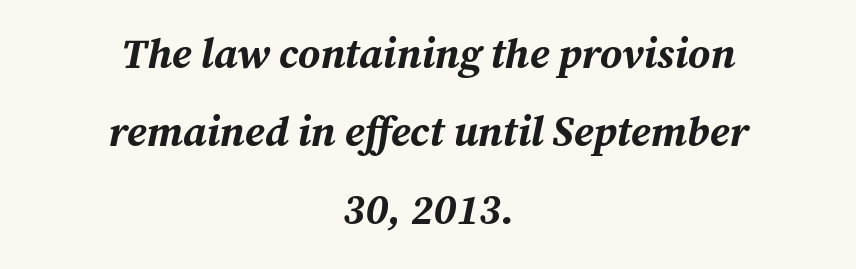
The image shows 42 px bold type, italic (leaning right); set centered, line spacing 1.86x, normal letter spacing, not underlined; medium stroke contrast and a medium x-height.
